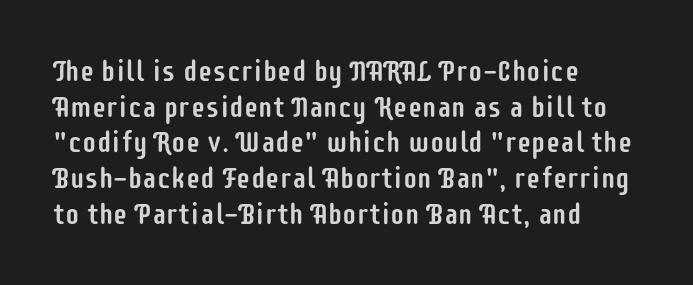
{"serif": "no", "italic": "no", "width": "condensed", "stroke_contrast": "low", "x_height": "large", "monospaced": "no", "underline": "no", "align": "left", "line_spacing_ratio": 1.23, "letter_spacing": "normal", "letter_spacing_em": 0.0, "glyph_px": 29}
